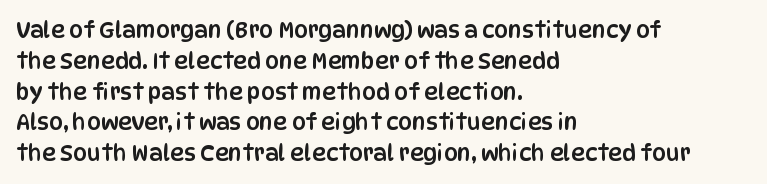
{"italic": "no", "underline": "no", "align": "left", "line_spacing": "normal", "line_spacing_ratio": 1.4, "letter_spacing": "normal", "letter_spacing_em": 0.0, "glyph_px": 22}
